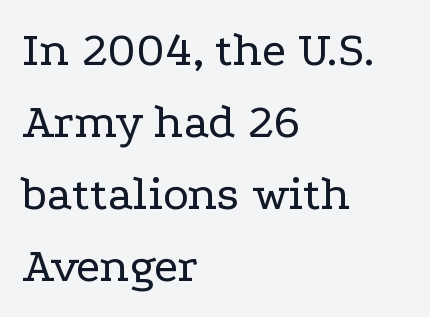
Rows of type keep a routine distance in the vertical direction. Notice how the passage keeps a crisp vertical edge on the left only. Plain, unruled lines of type. This is serif lettering, the kind often seen in printed books. The typography opts for an upright posture over an oblique one. Nothing unusual about the tracking: characters are spaced as the font intends.
